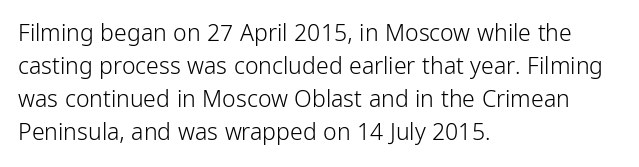
{"italic": "no", "bold": "no", "underline": "no", "align": "left", "line_spacing": "normal", "line_spacing_ratio": 1.43, "letter_spacing": "normal", "letter_spacing_em": 0.0, "glyph_px": 23}
